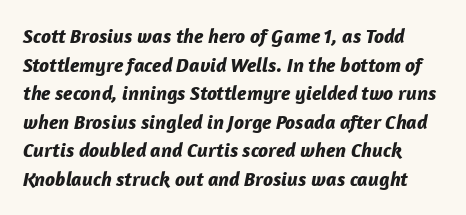
{"italic": "yes", "lean": "right", "slant_degrees": 12, "bold": "yes", "underline": "no", "line_spacing": "normal", "line_spacing_ratio": 1.43, "letter_spacing": "normal", "letter_spacing_em": 0.0, "glyph_px": 20}
